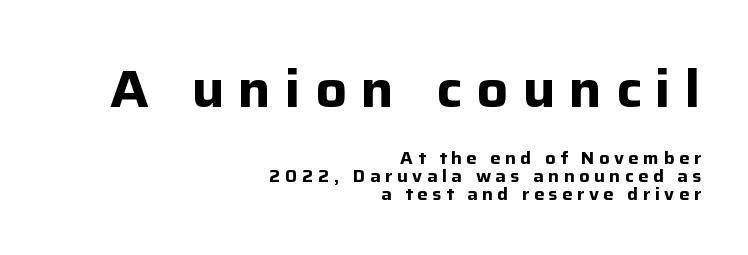
{"serif": "no", "italic": "no", "bold": "yes", "weight": "bold", "width": "normal", "stroke_contrast": "low", "x_height": "medium", "monospaced": "no", "underline": "no", "align": "right", "line_spacing": "tight", "line_spacing_ratio": 1.06, "letter_spacing": "wide", "letter_spacing_em": 0.27, "larger_block": "first", "size_ratio": 3.06, "glyph_px": 52}
